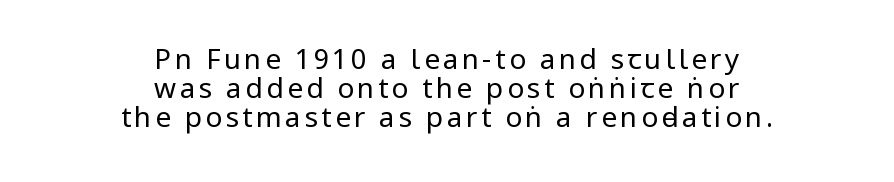
Q: Is the text bold? A: No.
Q: Is the text italic (slanted)? A: No, it is upright.
Q: Is the typeface a serif or a sans-serif typeface? A: Sans-serif.
Q: Is the text underlined? A: No.
Q: How is the paragraph aligned? A: Centered.
Q: Is the spacing between lines tight, normal or loose? A: Tight.
Q: Width (condensed, normal, or wide)? A: Condensed.
Q: Stroke contrast? A: Low.
Q: x-height? A: Large.
Q: Monospaced? A: No.
